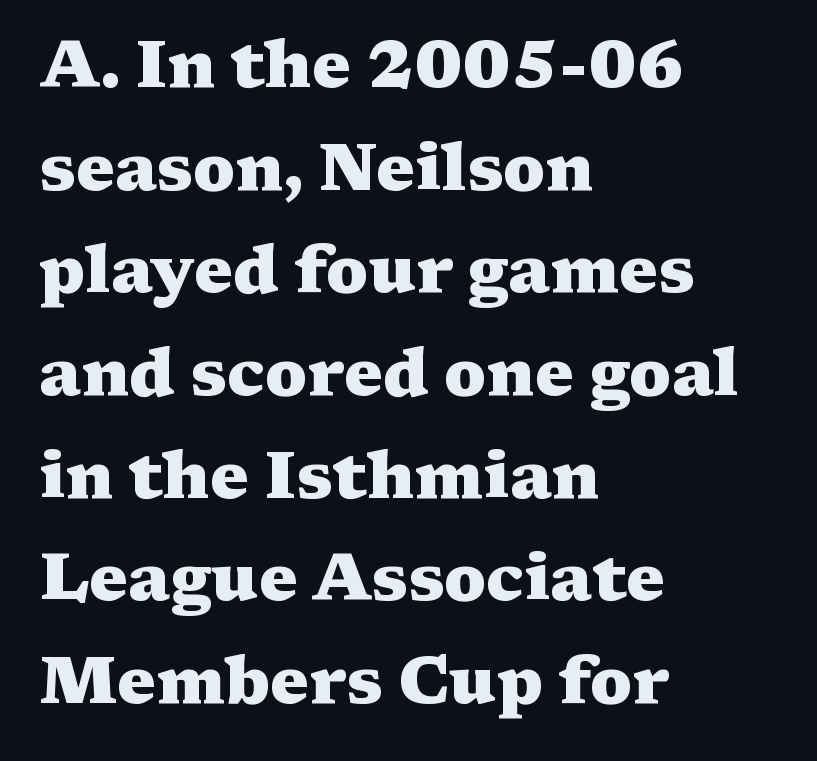
{"serif": "yes", "italic": "no", "bold": "yes", "weight": "heavy", "width": "wide", "stroke_contrast": "medium", "x_height": "medium", "monospaced": "no", "underline": "no", "align": "left", "line_spacing": "normal", "line_spacing_ratio": 1.58, "letter_spacing": "normal", "letter_spacing_em": 0.0, "glyph_px": 65}
